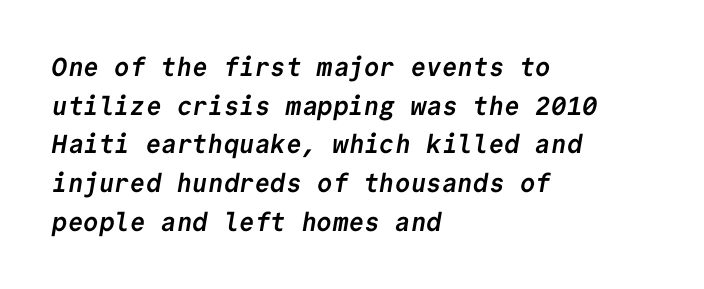
The image shows 26 px bold type; set left-aligned, normal line spacing (1.49x), normal letter spacing, not underlined.
